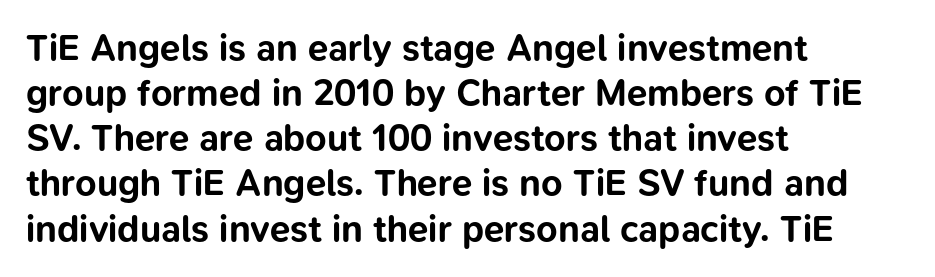
This rendering uses left alignment, leaving the right contour irregular. A typesetter would call this zero additional tracking. The letters stand upright; this is a roman face. Proportional: the letters do not fall into vertical columns.
